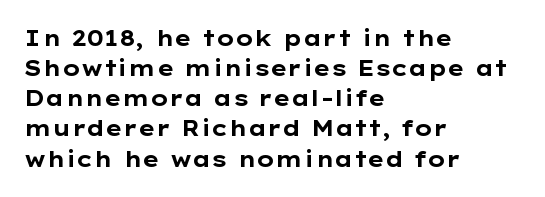
Q: Is the text bold? A: Yes.
Q: Is the text italic (slanted)? A: No, it is upright.
Q: Is the text underlined? A: No.
Q: How is the paragraph aligned? A: Left-aligned.
Q: Is the spacing between letters normal or unusually wide? A: Normal.
Q: Is the spacing between lines tight, normal or loose? A: Normal.
